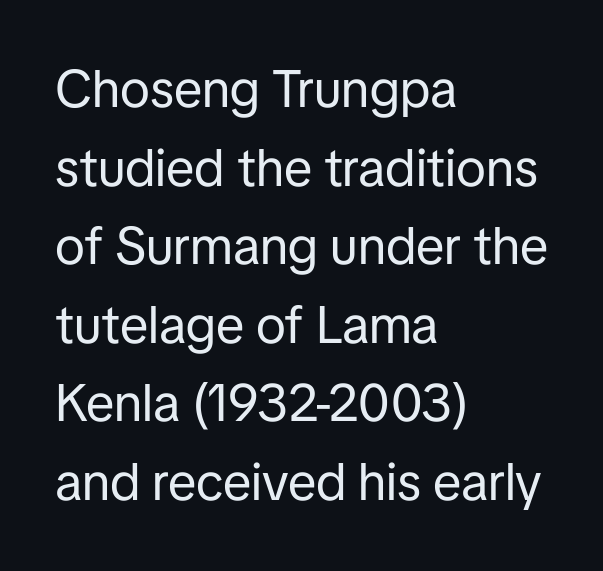
Weight: not bold — regular or lighter. Grotesque or geometric, the face here clearly has no serifs. Honestly, there is no underline to notice here at all. Leading matches the norm, producing a regular column. Style check: upright.
